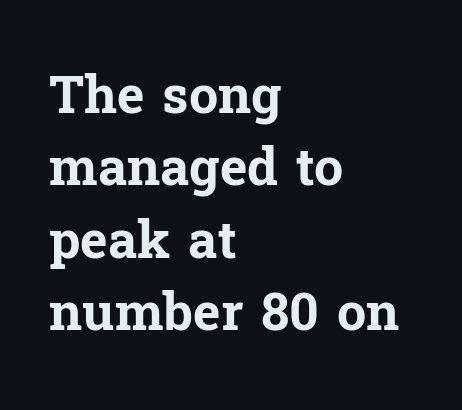
Q: Is the text bold? A: Yes.
Q: Is the text italic (slanted)? A: No, it is upright.
Q: Is the typeface a serif or a sans-serif typeface? A: Serif.
Q: Is the text underlined? A: No.
Q: How is the paragraph aligned? A: Left-aligned.
Q: Is the spacing between letters normal or unusually wide? A: Normal.
Q: Is the spacing between lines tight, normal or loose? A: Normal.
Q: Width (condensed, normal, or wide)? A: Normal.
Q: Stroke contrast? A: Low.
Q: x-height? A: Medium.
Q: Monospaced? A: No.
